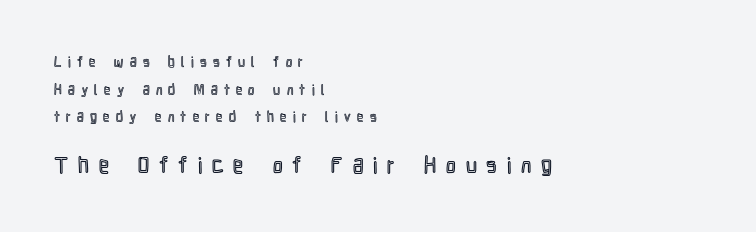
Q: Is the text italic (slanted)? A: No, it is upright.
Q: Is the text underlined? A: No.
Q: How is the paragraph aligned? A: Left-aligned.
Q: Is the spacing between letters normal or unusually wide? A: Unusually wide.
Q: Is the spacing between lines tight, normal or loose? A: Loose.
Q: Which block of text is set in a larger size, the first (top) or the second (bottom)? A: The second (bottom) one.
